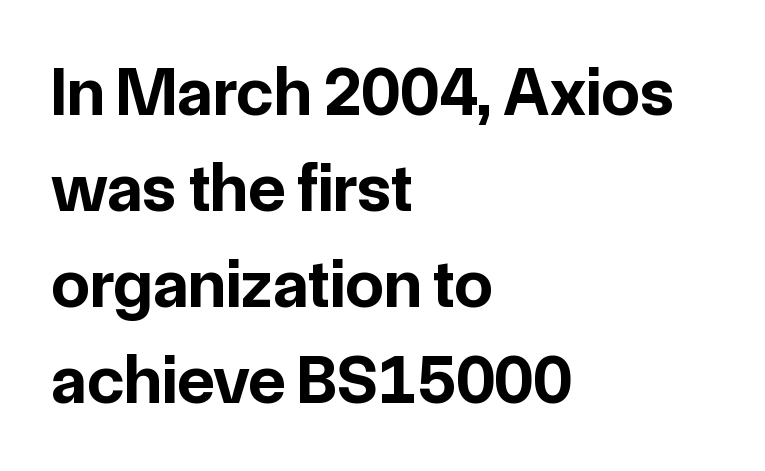
These lines are rendered in a variable-pitch font. Stroke terminals: plain, sans-serif. The compositor pushed each line to the left boundary. The leading is moderate, giving the passage an even texture. As a designer I'd log this as weight 700, bold.
